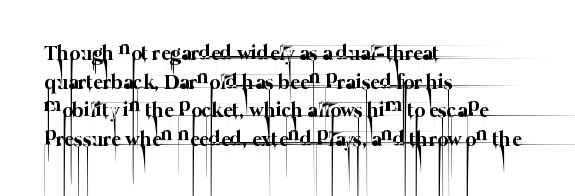
Q: Is the text bold? A: No.
Q: Is the text underlined? A: No.
Q: How is the paragraph aligned? A: Left-aligned.
Q: Is the spacing between letters normal or unusually wide? A: Normal.
Q: Is the spacing between lines tight, normal or loose? A: Normal.
